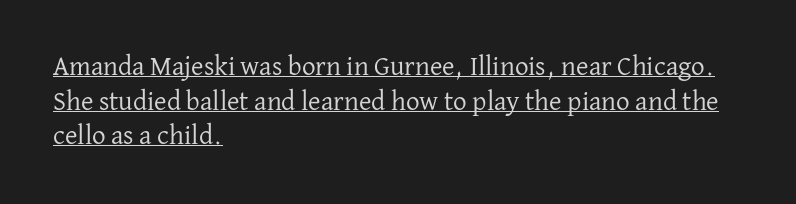
Q: Is the text bold? A: No.
Q: Is the text italic (slanted)? A: No, it is upright.
Q: Is the text underlined? A: Yes.
Q: How is the paragraph aligned? A: Left-aligned.
Q: Is the spacing between letters normal or unusually wide? A: Normal.
Q: Is the spacing between lines tight, normal or loose? A: Normal.
